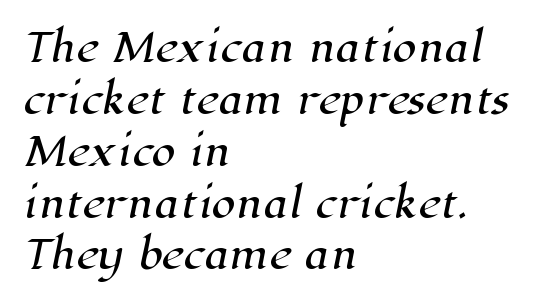
Q: Is the typeface a serif or a sans-serif typeface? A: Serif.
Q: Is the text underlined? A: No.
Q: How is the paragraph aligned? A: Left-aligned.
Q: Is the spacing between letters normal or unusually wide? A: Normal.
Q: Is the spacing between lines tight, normal or loose? A: Normal.
Q: Width (condensed, normal, or wide)? A: Normal.
Q: Stroke contrast? A: High.
Q: x-height? A: Medium.
Q: Monospaced? A: No.
